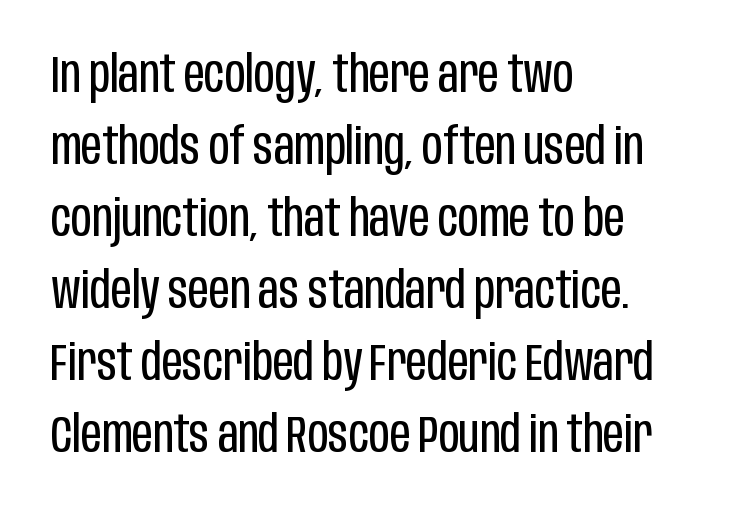
Rule under the text: the space is simply empty. The rag falls on the right side of this text block. A light-to-regular cut is what we see here. Honestly, the row spacing looks completely unremarkable.
